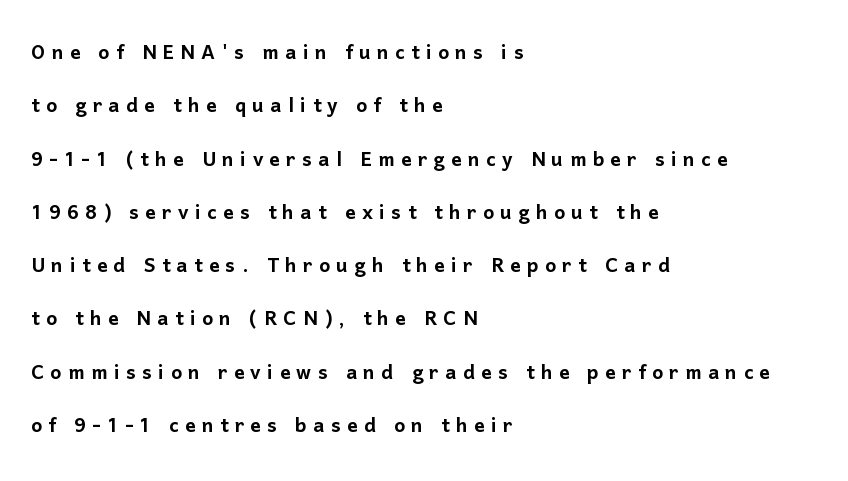
Leftover space on each line is placed entirely after the last word. The typography opts for an upright posture over an oblique one. This sample uses expanded letter spacing, leaving extra air between glyphs. This sample trades compactness for vertical openness between lines.
